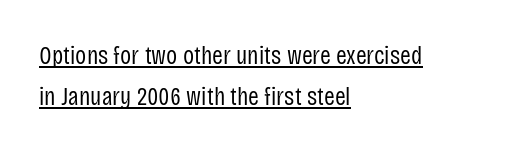
{"italic": "no", "bold": "no", "underline": "yes", "align": "left", "line_spacing": "normal", "line_spacing_ratio": 1.56, "letter_spacing": "normal", "letter_spacing_em": 0.0, "glyph_px": 26}
